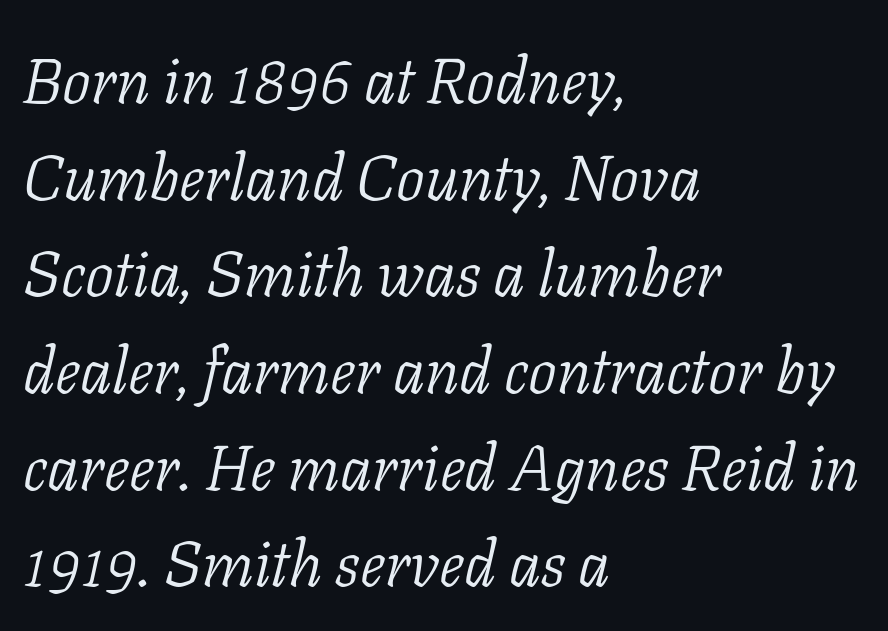
{"serif": "yes", "italic": "yes", "lean": "right", "slant_degrees": 11, "bold": "no", "weight": "light", "width": "normal", "stroke_contrast": "low", "x_height": "medium", "monospaced": "no", "underline": "no", "align": "left", "line_spacing": "normal", "line_spacing_ratio": 1.51, "letter_spacing": "normal", "letter_spacing_em": 0.0, "glyph_px": 64}
